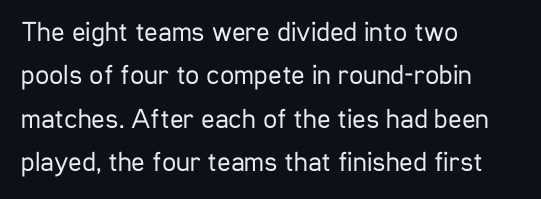
{"serif": "no", "italic": "no", "bold": "no", "weight": "regular", "width": "condensed", "stroke_contrast": "low", "x_height": "medium", "monospaced": "no", "underline": "no", "align": "left", "line_spacing": "normal", "line_spacing_ratio": 1.55, "letter_spacing": "normal", "letter_spacing_em": 0.0, "glyph_px": 28}
